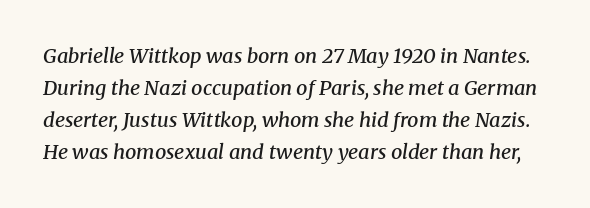
Q: Is the text bold? A: Semi-bold.
Q: Is the text italic (slanted)? A: Yes, it leans right by about 8 degrees.
Q: Is the text underlined? A: No.
Q: Is the spacing between letters normal or unusually wide? A: Normal.
Q: Is the spacing between lines tight, normal or loose? A: Normal.
